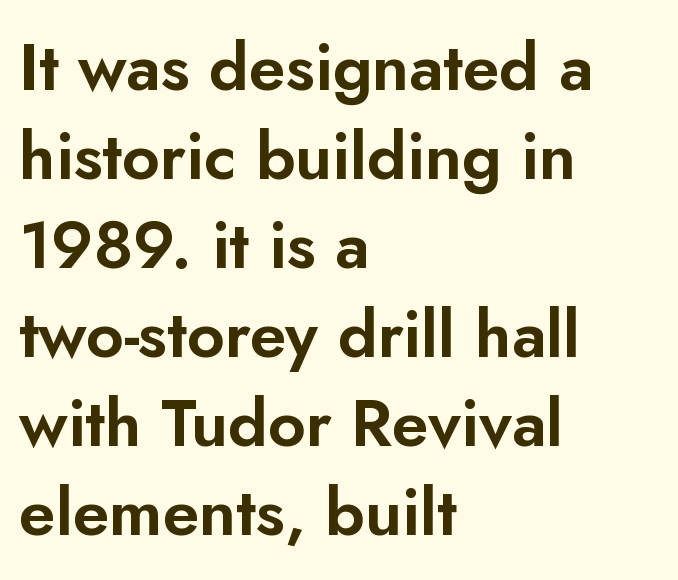
The image shows 66 px sans-serif type, upright; set left-aligned, normal line spacing (1.35x), normal letter spacing, not underlined; low stroke contrast and a small x-height.
